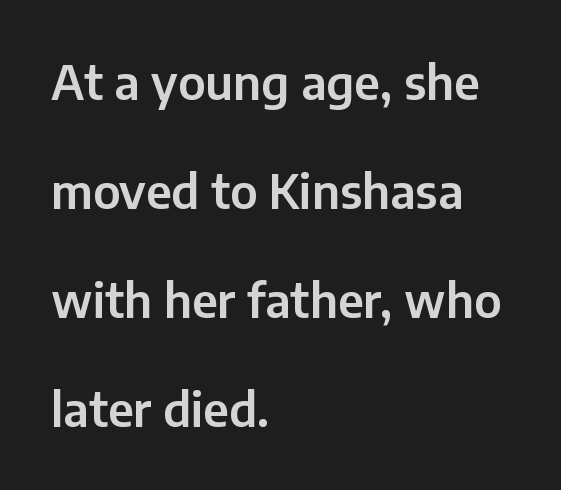
{"serif": "no", "italic": "no", "width": "normal", "stroke_contrast": "low", "x_height": "medium", "monospaced": "no", "underline": "no", "align": "left", "line_spacing": "loose", "line_spacing_ratio": 2.32, "letter_spacing": "normal", "letter_spacing_em": 0.0, "glyph_px": 47}
